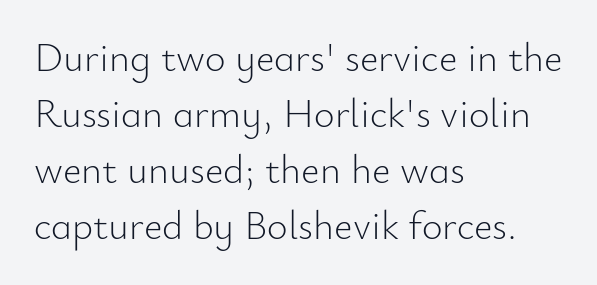
{"serif": "no", "italic": "no", "bold": "no", "weight": "light", "width": "normal", "stroke_contrast": "low", "x_height": "small", "monospaced": "no", "underline": "no", "align": "left", "line_spacing": "normal", "line_spacing_ratio": 1.4, "letter_spacing": "normal", "letter_spacing_em": 0.0, "glyph_px": 40}
